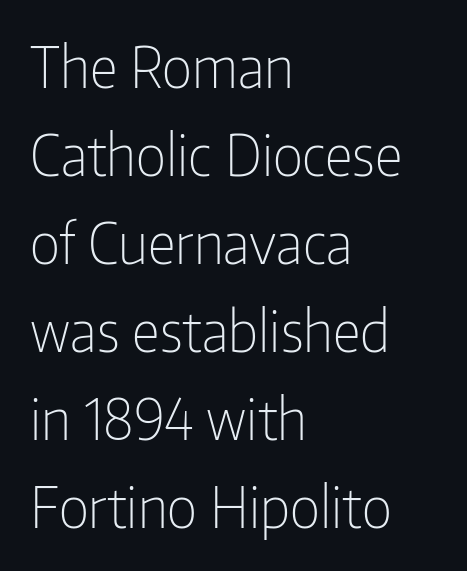
A typesetter would call this zero additional tracking. Nothing sits at the stroke ends, so this counts as sans-serif. This block has exactly the height ordinary leading produces. Spacing verdict: proportional, widths tailored to each character.
